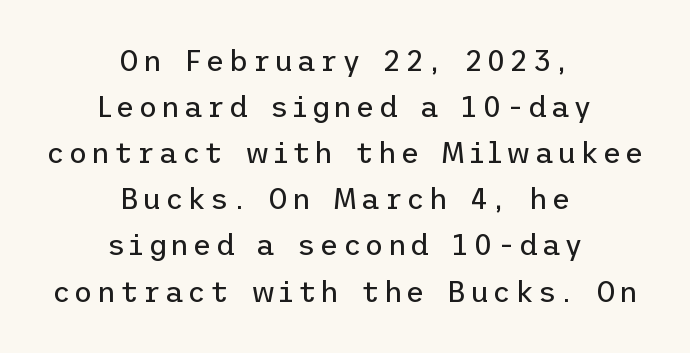
The image shows 29 px regular-weight sans-serif type, upright; set centered, normal line spacing (1.59x), not underlined; low stroke contrast and a medium x-height.
